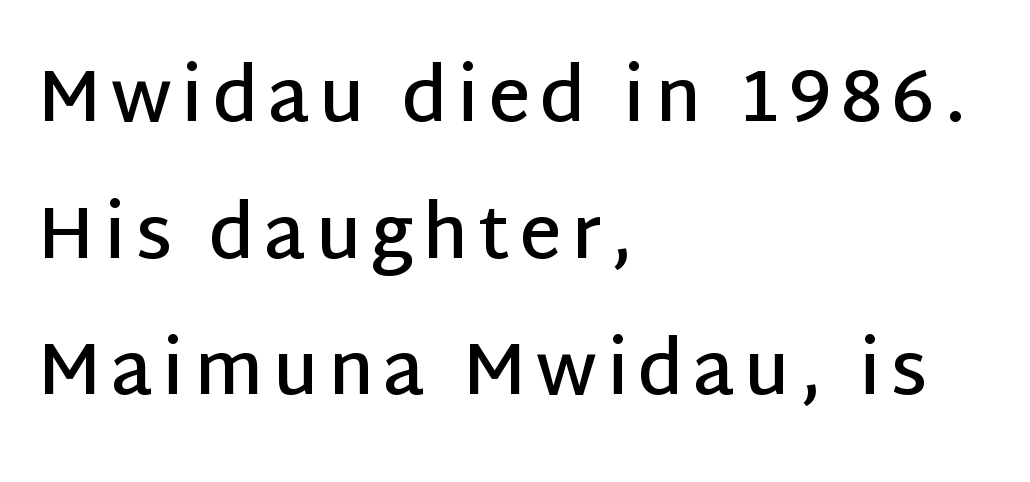
{"serif": "no", "italic": "no", "bold": "semi", "weight": "semibold", "width": "normal", "stroke_contrast": "low", "x_height": "large", "monospaced": "no", "underline": "no", "align": "left", "line_spacing_ratio": 1.87, "glyph_px": 73}
